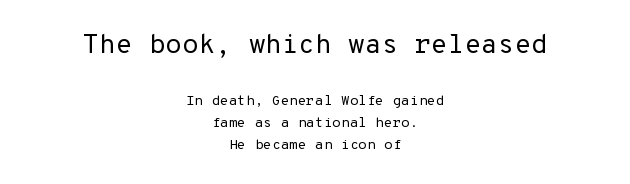
Q: Is the text bold? A: No.
Q: Is the text italic (slanted)? A: No, it is upright.
Q: Is the text underlined? A: No.
Q: How is the paragraph aligned? A: Centered.
Q: Is the spacing between letters normal or unusually wide? A: Normal.
Q: Is the spacing between lines tight, normal or loose? A: Normal.
Q: Which block of text is set in a larger size, the first (top) or the second (bottom)? A: The first (top) one.
